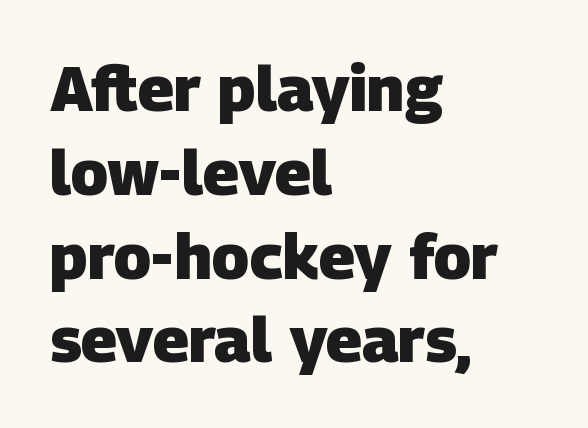
{"serif": "no", "bold": "yes", "weight": "heavy", "width": "normal", "stroke_contrast": "low", "x_height": "large", "monospaced": "no", "underline": "no", "align": "left", "line_spacing": "normal", "line_spacing_ratio": 1.33, "letter_spacing": "normal", "letter_spacing_em": 0.0, "glyph_px": 63}
